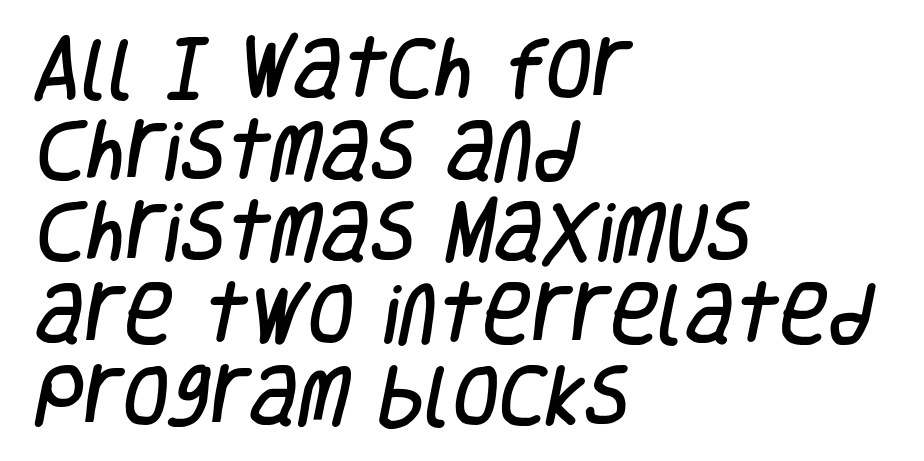
{"serif": "no", "width": "condensed", "stroke_contrast": "low", "x_height": "large", "monospaced": "no", "underline": "no", "align": "left", "line_spacing_ratio": 1.22, "letter_spacing": "normal", "letter_spacing_em": 0.0, "glyph_px": 67}
